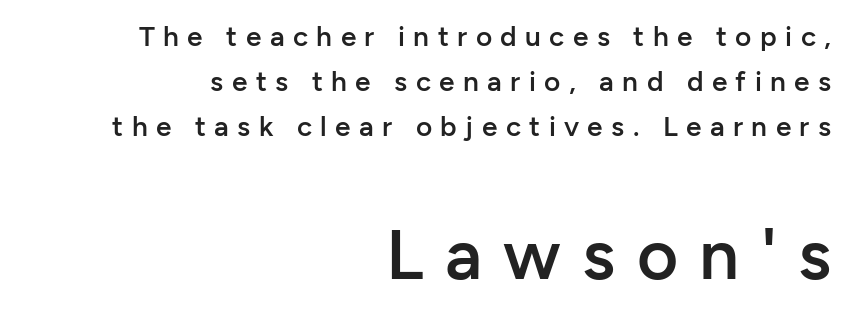
The designer went with a sans here, leaving each stem footless. Quick note: interline space is typical. The strokes are fattened partway — semibold, not bold. The letterforms stand isolated, each surrounded by extra space. Of the two passages, the one underneath uses the larger point size. The font's upright variant was chosen for this text.
